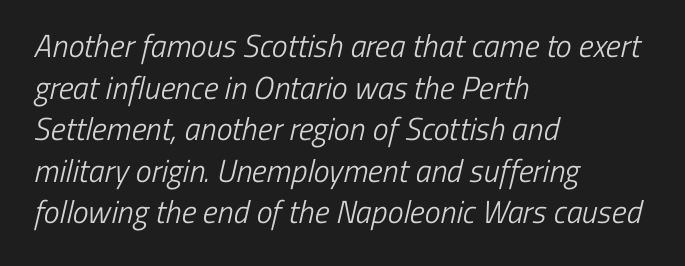
Q: Is the text bold? A: No.
Q: Is the typeface a serif or a sans-serif typeface? A: Sans-serif.
Q: Is the text underlined? A: No.
Q: How is the paragraph aligned? A: Left-aligned.
Q: Is the spacing between letters normal or unusually wide? A: Normal.
Q: Is the spacing between lines tight, normal or loose? A: Normal.
Q: Width (condensed, normal, or wide)? A: Condensed.
Q: Stroke contrast? A: Low.
Q: x-height? A: Medium.
Q: Monospaced? A: No.
